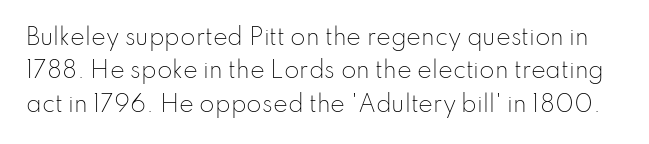
The image shows 22 px text type, upright; set normal line spacing (1.52x), normal letter spacing, not underlined.
